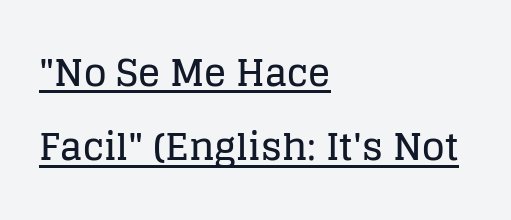
The image shows 37 px serif type, upright; set left-aligned, loose line spacing (2.01x), normal letter spacing, underlined; low stroke contrast and a large x-height.
